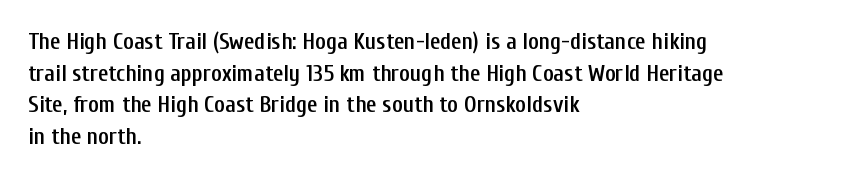
Ordinary non-slanted type is in use. This sample is left-justified, so line endings fall wherever the words run out. The letters sit at their default tracking, neither squeezed nor spread. Descenders are the only things crossing below the line.
